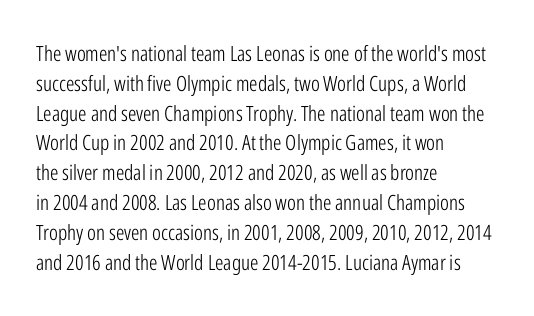
{"italic": "no", "bold": "no", "underline": "no", "align": "left", "line_spacing": "normal", "line_spacing_ratio": 1.42, "letter_spacing": "normal", "letter_spacing_em": 0.0, "glyph_px": 21}
